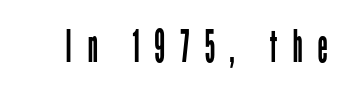
Q: Is the text bold? A: No.
Q: Is the text italic (slanted)? A: No, it is upright.
Q: Is the typeface a serif or a sans-serif typeface? A: Sans-serif.
Q: Is the text underlined? A: No.
Q: Is the spacing between letters normal or unusually wide? A: Unusually wide.
Q: Width (condensed, normal, or wide)? A: Condensed.
Q: Stroke contrast? A: Low.
Q: x-height? A: Medium.
Q: Monospaced? A: No.
